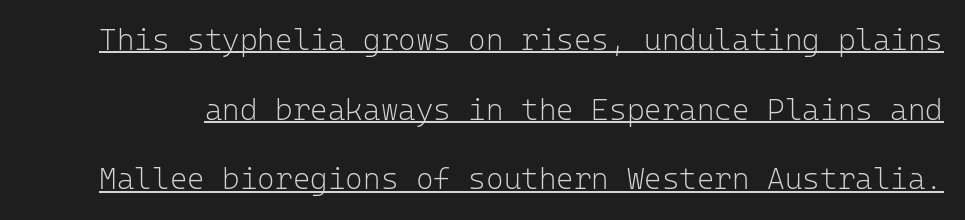
Successive baselines arrive slowly, with a big drop between each. What kind of face is this? One without serifs — a sans. Italic? Not at all — the glyphs are vertical. The passage shown is underscored from start to finish. Looks like terminal output: every glyph gets an equal slot. How are the letters spaced? Ordinarily, with no added tracking.
